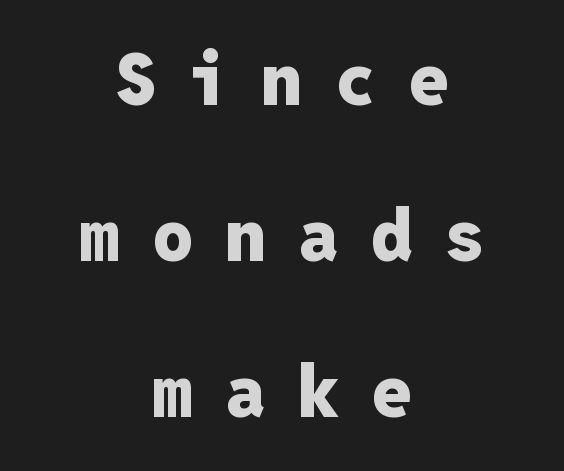
{"serif": "no", "italic": "no", "bold": "yes", "weight": "heavy", "width": "normal", "stroke_contrast": "low", "x_height": "medium", "monospaced": "yes", "underline": "no", "align": "center", "line_spacing": "loose", "line_spacing_ratio": 2.14, "letter_spacing": "wide", "letter_spacing_em": 0.44, "glyph_px": 73}
